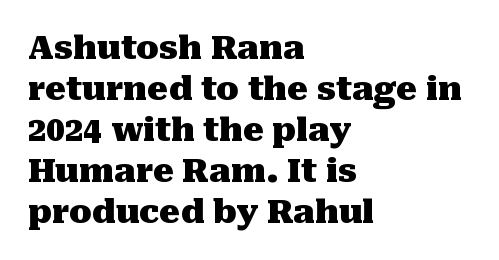
{"serif": "yes", "italic": "no", "bold": "yes", "weight": "heavy", "width": "normal", "stroke_contrast": "medium", "x_height": "medium", "monospaced": "no", "underline": "no", "align": "left", "line_spacing_ratio": 1.24, "letter_spacing": "normal", "letter_spacing_em": 0.0, "glyph_px": 33}
